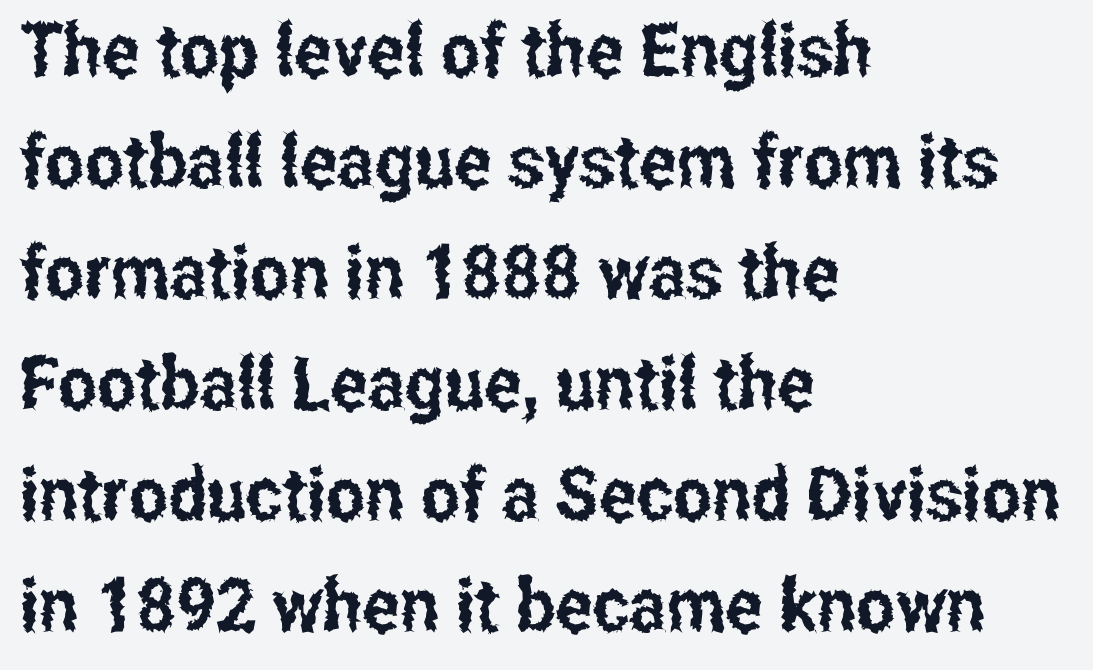
Q: Is the text italic (slanted)? A: No, it is upright.
Q: Is the typeface a serif or a sans-serif typeface? A: Sans-serif.
Q: Is the text underlined? A: No.
Q: How is the paragraph aligned? A: Left-aligned.
Q: Is the spacing between letters normal or unusually wide? A: Normal.
Q: Is the spacing between lines tight, normal or loose? A: Normal.
Q: Width (condensed, normal, or wide)? A: Condensed.
Q: Stroke contrast? A: Low.
Q: x-height? A: Medium.
Q: Monospaced? A: No.
